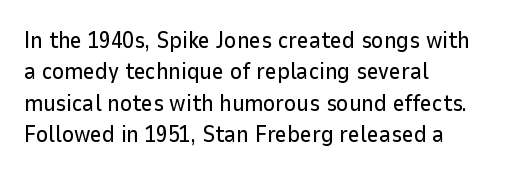
{"italic": "no", "underline": "no", "align": "left", "line_spacing": "normal", "line_spacing_ratio": 1.36, "letter_spacing": "normal", "letter_spacing_em": 0.0, "glyph_px": 23}
